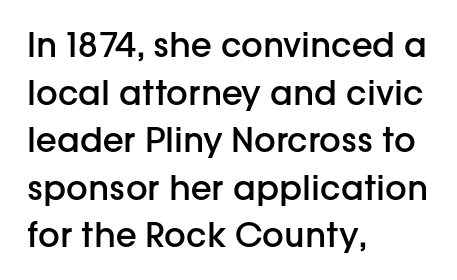
{"serif": "no", "italic": "no", "bold": "semi", "weight": "semibold", "width": "normal", "stroke_contrast": "low", "x_height": "medium", "monospaced": "no", "underline": "no", "align": "left", "line_spacing": "normal", "line_spacing_ratio": 1.4, "letter_spacing": "normal", "letter_spacing_em": 0.0, "glyph_px": 34}
